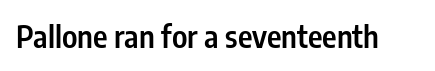
Q: Is the text bold? A: Semi-bold.
Q: Is the text italic (slanted)? A: No, it is upright.
Q: Is the typeface a serif or a sans-serif typeface? A: Sans-serif.
Q: Is the text underlined? A: No.
Q: Is the spacing between letters normal or unusually wide? A: Normal.
Q: Width (condensed, normal, or wide)? A: Condensed.
Q: Stroke contrast? A: Low.
Q: x-height? A: Medium.
Q: Monospaced? A: No.
